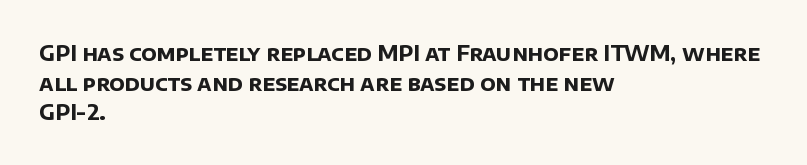
Q: Is the text bold? A: Yes.
Q: Is the text underlined? A: No.
Q: How is the paragraph aligned? A: Left-aligned.
Q: Is the spacing between letters normal or unusually wide? A: Normal.
Q: Is the spacing between lines tight, normal or loose? A: Normal.
